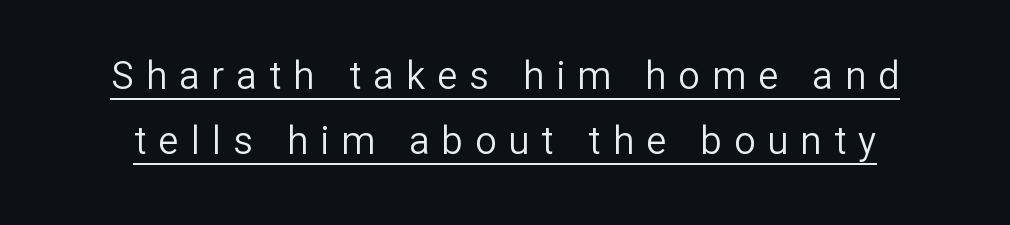
{"serif": "no", "italic": "no", "bold": "no", "weight": "regular", "width": "normal", "stroke_contrast": "low", "x_height": "medium", "monospaced": "no", "underline": "yes", "line_spacing_ratio": 1.71, "letter_spacing": "wide", "letter_spacing_em": 0.32, "glyph_px": 38}
